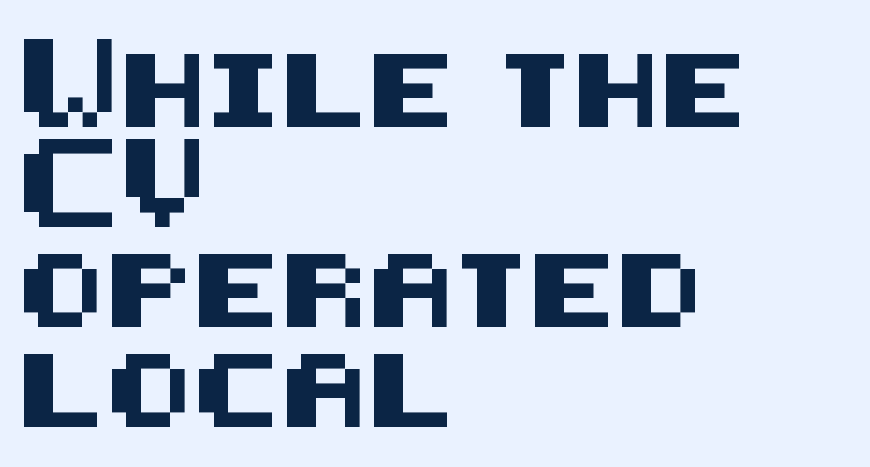
{"serif": "no", "italic": "no", "width": "normal", "stroke_contrast": "medium", "x_height": "large", "underline": "no", "align": "left", "line_spacing": "normal", "line_spacing_ratio": 1.37, "letter_spacing": "normal", "letter_spacing_em": 0.0, "glyph_px": 73}
